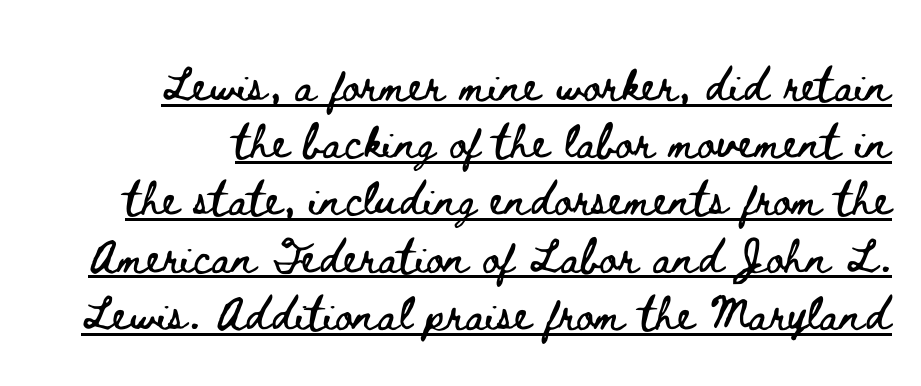
Q: Is the text italic (slanted)? A: Yes.
Q: Is the text underlined? A: Yes.
Q: How is the paragraph aligned? A: Right-aligned.
Q: Is the spacing between letters normal or unusually wide? A: Normal.
Q: Is the spacing between lines tight, normal or loose? A: Normal.
Q: Width (condensed, normal, or wide)? A: Wide.
Q: Stroke contrast? A: Low.
Q: x-height? A: Small.
Q: Monospaced? A: No.
